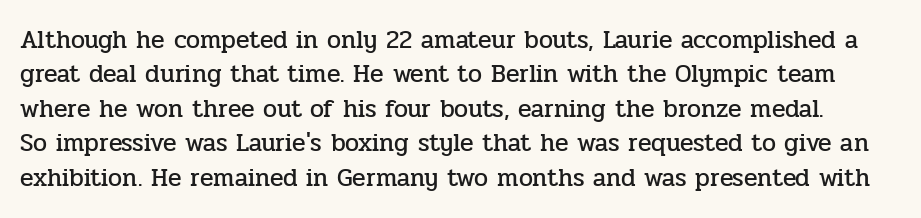
Q: Is the text italic (slanted)? A: No, it is upright.
Q: Is the text underlined? A: No.
Q: Is the spacing between letters normal or unusually wide? A: Normal.
Q: Is the spacing between lines tight, normal or loose? A: Normal.
